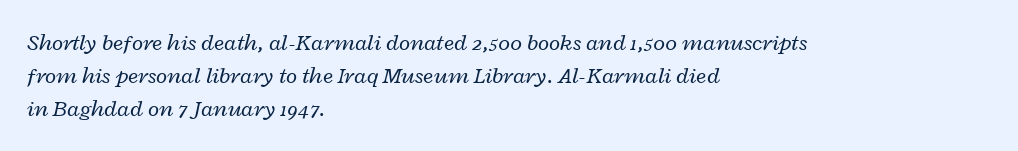
{"italic": "yes", "lean": "right", "slant_degrees": 12, "bold": "no", "underline": "no", "align": "left", "line_spacing": "normal", "line_spacing_ratio": 1.44, "letter_spacing": "normal", "letter_spacing_em": 0.0, "glyph_px": 23}
